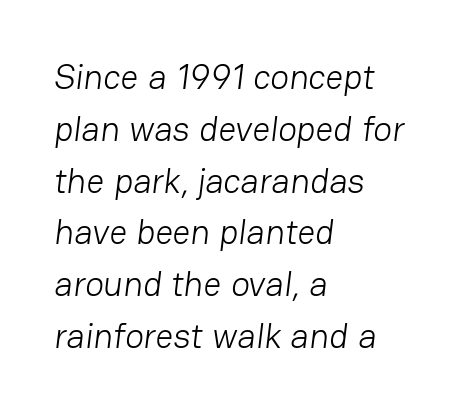
Compared with a centered layout, this one pins lines to the left instead. If you measured baseline to baseline, you'd find a middling distance. Each word holds together tightly as a unit, with standard inter-letter gaps. Regarding serifs, this sample does without them. Check under the words: just untouched page. You could not count columns in this text — the font is proportionally spaced.
